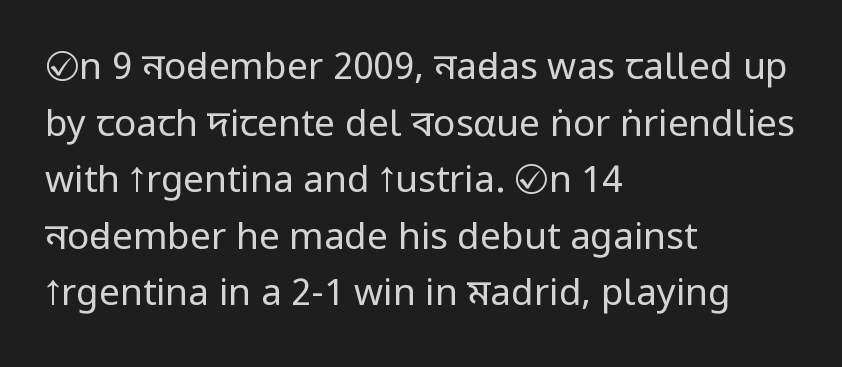
The image shows 37 px regular-weight, condensed sans-serif type, upright; set left-aligned, normal line spacing (1.53x), normal letter spacing, not underlined; low stroke contrast.
